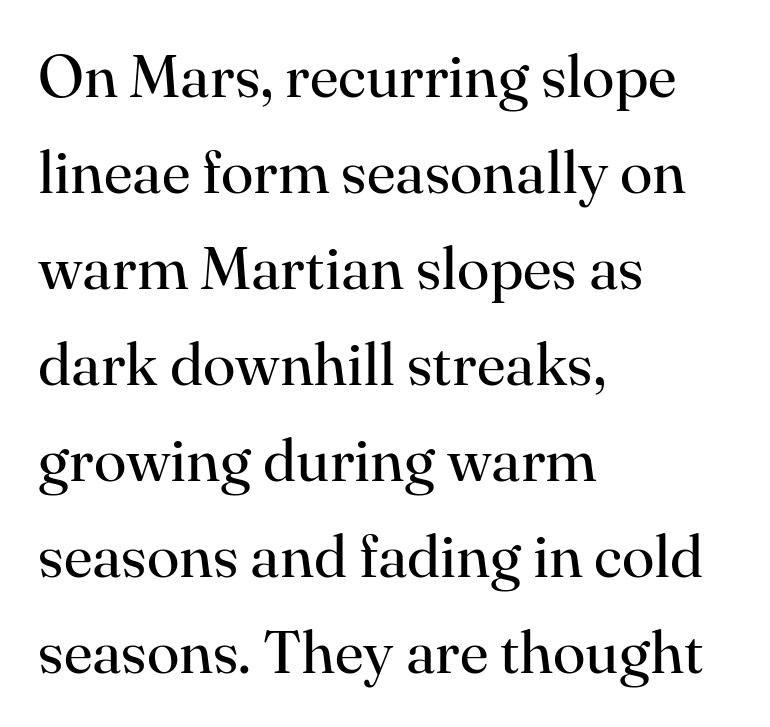
Nope, not italic — everything's standing straight. Honestly, there is no underline to notice here at all. Yep, those are serifs on the letters. Is the letter spacing exaggerated? No — it looks like the ordinary default.
